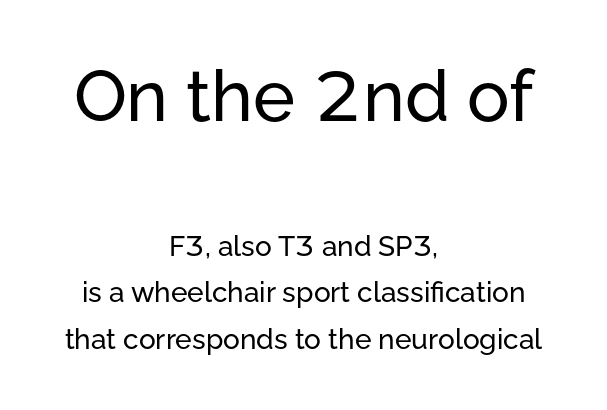
Proportional: the letters do not fall into vertical columns. In terms of letterspacing, this is plain default setting. Is there much room between lines? A standard amount, neither cramped nor airy. The gap between lines stays unmarked.
